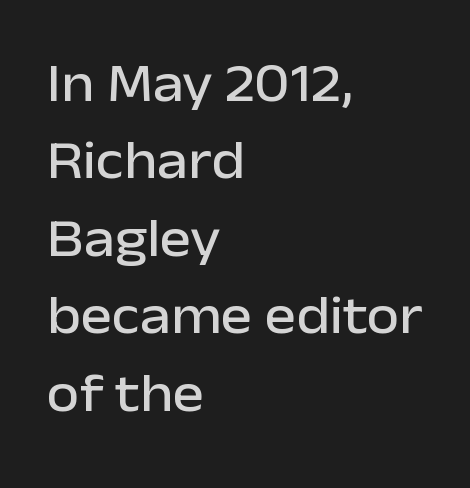
Q: Is the text italic (slanted)? A: No, it is upright.
Q: Is the typeface a serif or a sans-serif typeface? A: Sans-serif.
Q: Is the text underlined? A: No.
Q: How is the paragraph aligned? A: Left-aligned.
Q: Is the spacing between letters normal or unusually wide? A: Normal.
Q: Is the spacing between lines tight, normal or loose? A: Normal.
Q: Width (condensed, normal, or wide)? A: Normal.
Q: Stroke contrast? A: Low.
Q: x-height? A: Medium.
Q: Monospaced? A: No.
